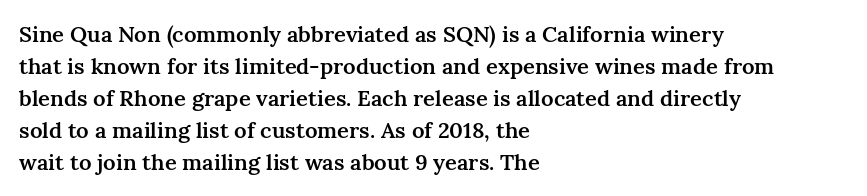
The image shows 22 px text type, upright; set left-aligned, normal line spacing (1.45x), normal letter spacing, not underlined.
